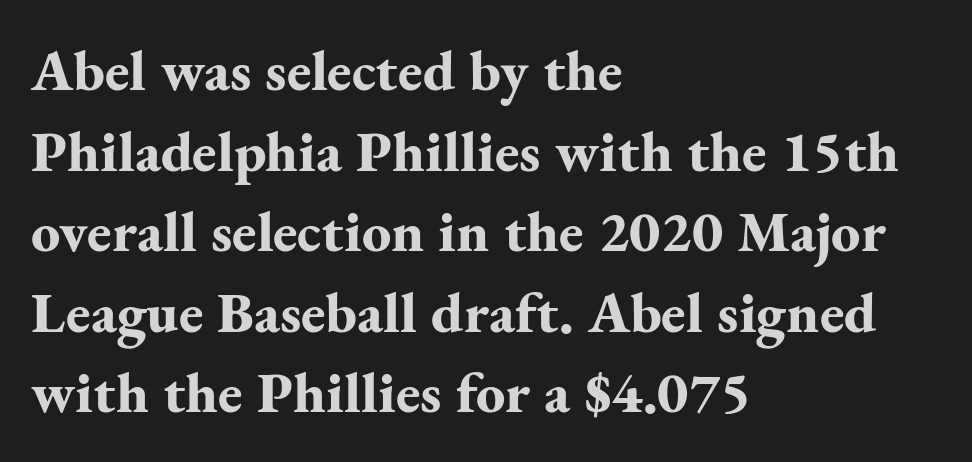
Each glyph is drawn with heavy, bold strokes. This sample is left-justified, so line endings fall wherever the words run out. Line spacing here is normal. The rendering shows small feet on the letterforms — a serif design. These lines keep a tight, regular rhythm from letter to letter.
